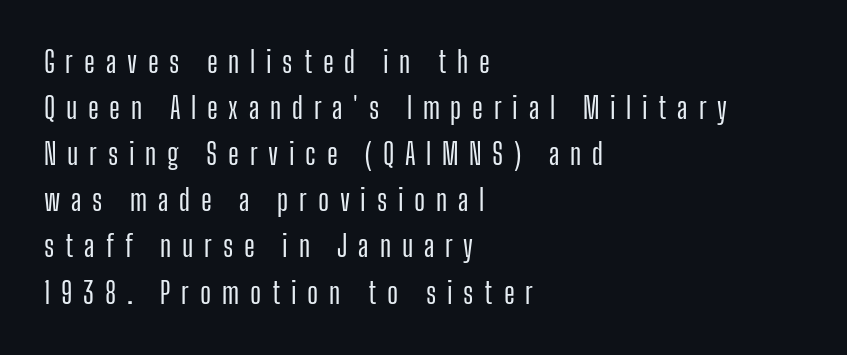
These lines sit exactly where default settings would place them. The font's upright variant was chosen for this text. The rendering inserts visible extra space after every character. Note: no serifs on the glyphs.
